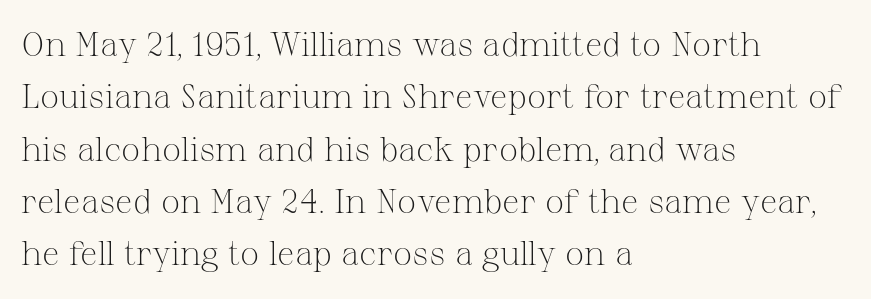
{"serif": "yes", "italic": "no", "bold": "no", "weight": "light", "width": "normal", "stroke_contrast": "medium", "x_height": "medium", "monospaced": "no", "underline": "no", "align": "left", "line_spacing": "normal", "line_spacing_ratio": 1.54, "letter_spacing": "normal", "letter_spacing_em": 0.0, "glyph_px": 34}
